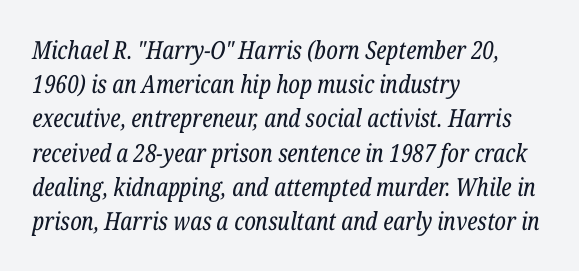
The image shows 25 px text type, italic (leaning right); set left-aligned, normal line spacing (1.37x), normal letter spacing, not underlined.
